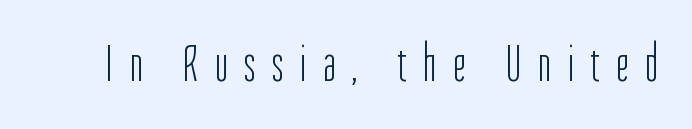
Q: Is the text bold? A: No.
Q: Is the text italic (slanted)? A: No, it is upright.
Q: Is the typeface a serif or a sans-serif typeface? A: Sans-serif.
Q: Is the text underlined? A: No.
Q: Is the spacing between letters normal or unusually wide? A: Unusually wide.
Q: Width (condensed, normal, or wide)? A: Condensed.
Q: Stroke contrast? A: Low.
Q: x-height? A: Medium.
Q: Monospaced? A: No.
